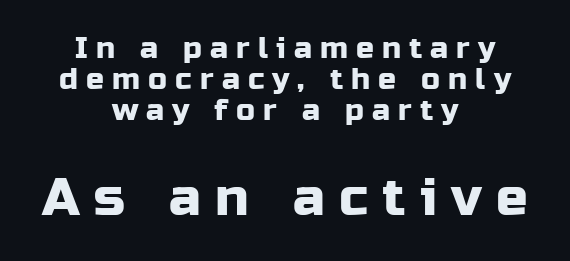
Is the block centered? Yes — each line is placed symmetrically about the middle. A typesetter would label this face a sans. The composition opens small and finishes big. The rendering uses natural spacing where letterforms have individual widths.
